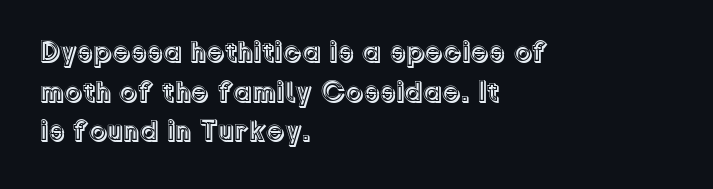
{"italic": "no", "width": "normal", "x_height": "medium", "monospaced": "no", "underline": "no", "align": "left", "line_spacing": "normal", "line_spacing_ratio": 1.37, "letter_spacing": "normal", "letter_spacing_em": 0.0, "glyph_px": 29}
